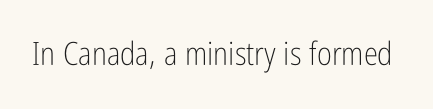
{"serif": "no", "italic": "no", "bold": "no", "weight": "light", "width": "condensed", "stroke_contrast": "low", "x_height": "medium", "monospaced": "no", "underline": "no", "letter_spacing": "normal", "letter_spacing_em": 0.0, "glyph_px": 32}
